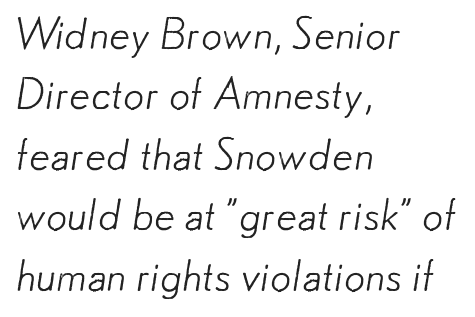
Q: Is the text bold? A: No.
Q: Is the typeface a serif or a sans-serif typeface? A: Sans-serif.
Q: Is the text underlined? A: No.
Q: How is the paragraph aligned? A: Left-aligned.
Q: Is the spacing between letters normal or unusually wide? A: Normal.
Q: Is the spacing between lines tight, normal or loose? A: Normal.
Q: Width (condensed, normal, or wide)? A: Normal.
Q: Stroke contrast? A: Low.
Q: x-height? A: Small.
Q: Monospaced? A: No.
